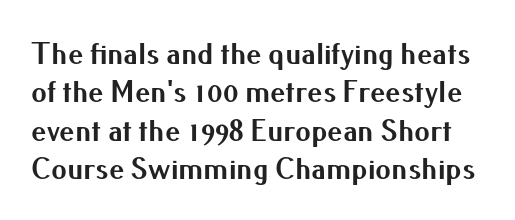
The image shows 31 px bold sans-serif type, upright; set line spacing 1.24x, normal letter spacing, not underlined; medium stroke contrast and a small x-height.
